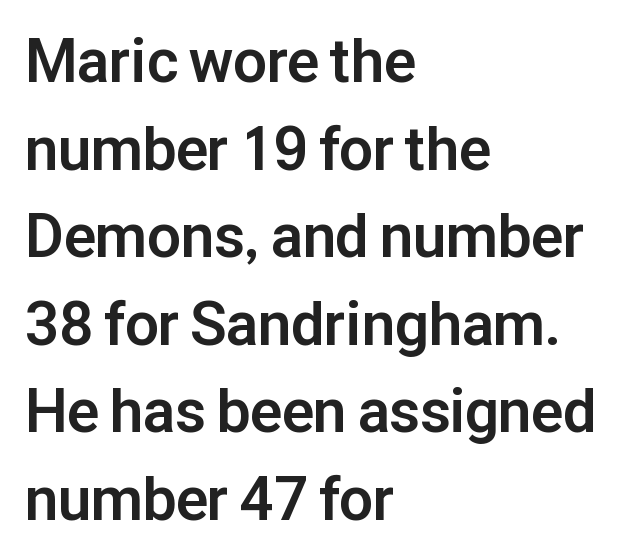
{"serif": "no", "italic": "no", "bold": "yes", "weight": "bold", "width": "normal", "stroke_contrast": "low", "x_height": "medium", "monospaced": "no", "underline": "no", "align": "left", "line_spacing": "normal", "line_spacing_ratio": 1.46, "letter_spacing": "normal", "letter_spacing_em": 0.0, "glyph_px": 60}
